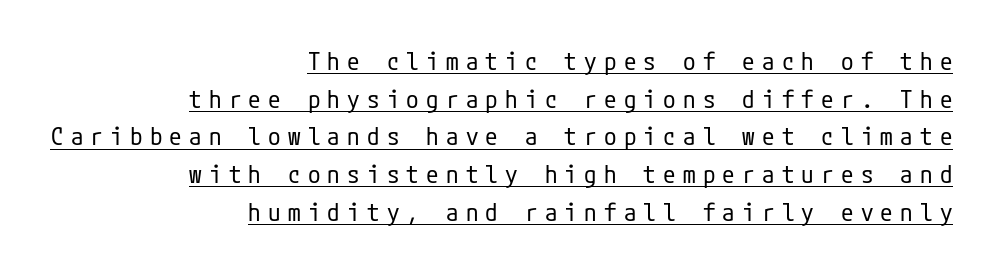
The image shows 25 px text type, upright; set right-aligned, normal line spacing (1.51x), unusually wide letter spacing (+0.29 em), underlined.
